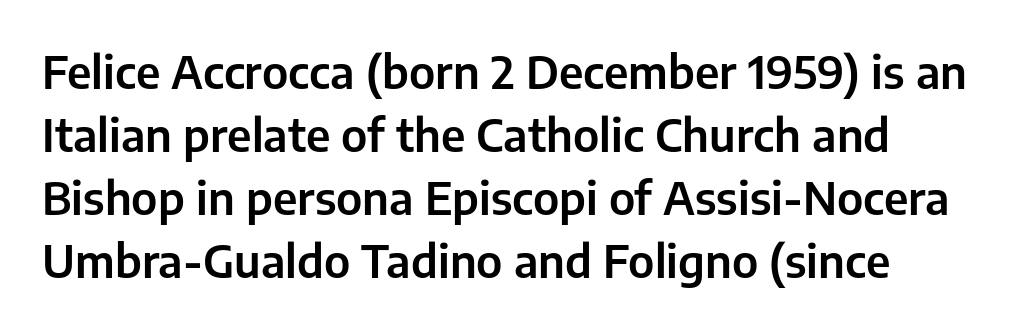
Nothing sits at the stroke ends, so this counts as sans-serif. Proportional: the letters do not fall into vertical columns. Standard letterfit; no display-style spreading of the glyphs. If you measured baseline to baseline, you'd find a middling distance. The baseline area is clear. These lines were composed using upright roman letters.
